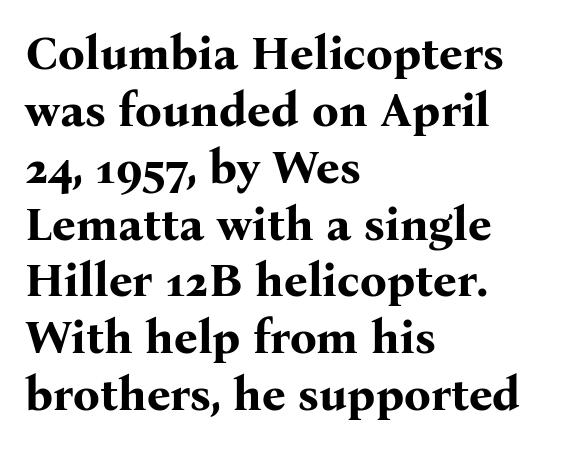
The image shows 47 px bold serif type, upright; set left-aligned, line spacing 1.21x, normal letter spacing, not underlined; medium stroke contrast and a medium x-height.
